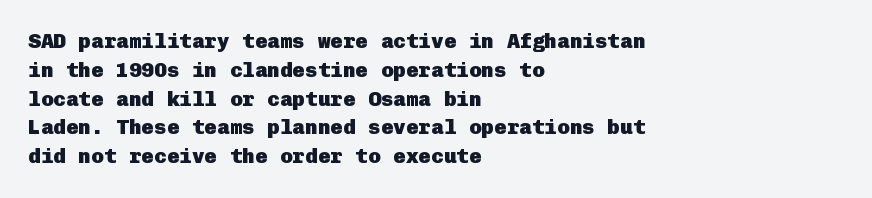
Q: Is the text bold? A: Yes.
Q: Is the text italic (slanted)? A: No, it is upright.
Q: Is the text underlined? A: No.
Q: How is the paragraph aligned? A: Left-aligned.
Q: Is the spacing between letters normal or unusually wide? A: Normal.
Q: Is the spacing between lines tight, normal or loose? A: Normal.
